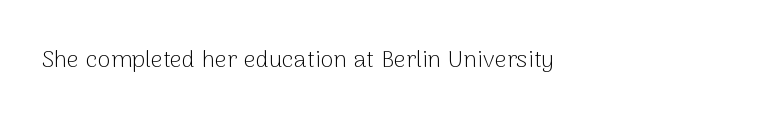
{"italic": "no", "bold": "no", "underline": "no", "letter_spacing": "normal", "letter_spacing_em": 0.0, "glyph_px": 24}
